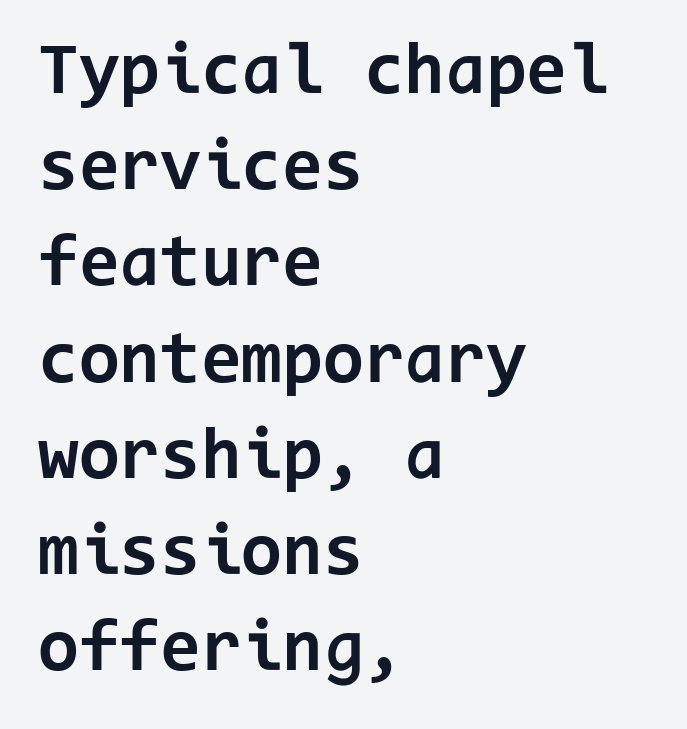
Has an underline been added? It has not. Do the characters align in a grid? Yes, the font is monospaced. Students, this is bold: see how much ink each stroke carries. The face used here is a sans, in the tradition of grotesques and geometrics. Leading matches the norm, producing a regular column.
